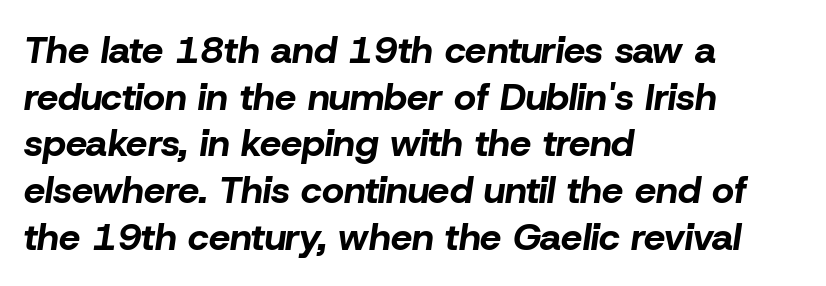
A bare baseline throughout the passage. The glyphs have the mass of a bold cut. Each letter keeps its own natural width here, so spacing adapts to shape. If you drew a ruler down the left edge, every line would touch it.
